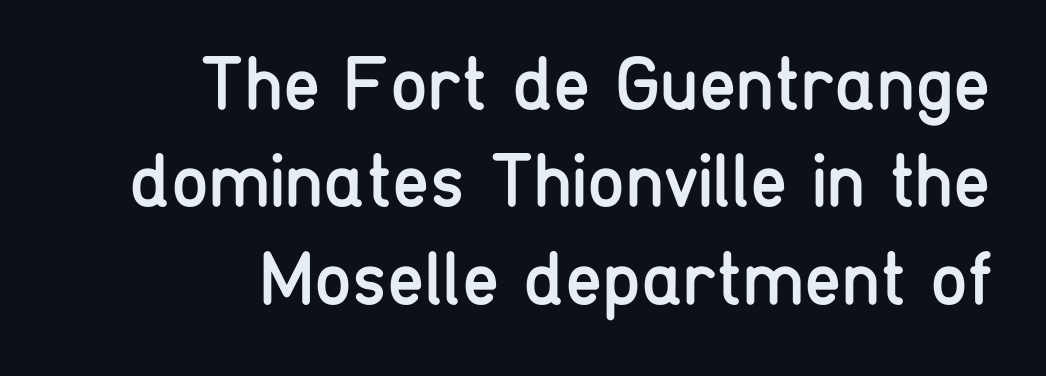
Students, note that the glyphs here touch the page at normal intervals. The text block is weighted toward the right margin, trailing off unevenly leftward. The words here are not underlined. These lines sit exactly where default settings would place them. Posture: vertical.
